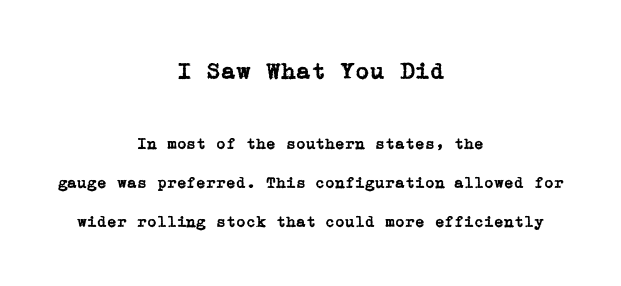
{"italic": "no", "underline": "no", "align": "center", "line_spacing": "loose", "line_spacing_ratio": 2.44, "letter_spacing": "normal", "letter_spacing_em": 0.0, "larger_block": "first", "size_ratio": 1.5, "glyph_px": 24}
